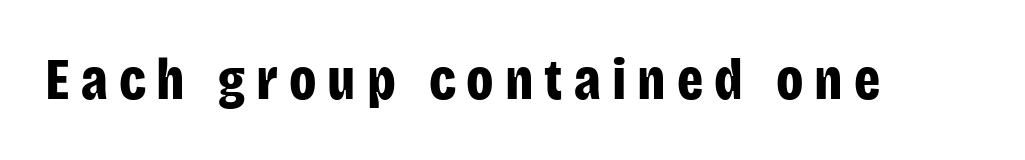
Q: Is the text bold? A: Yes.
Q: Is the text italic (slanted)? A: No, it is upright.
Q: Is the typeface a serif or a sans-serif typeface? A: Sans-serif.
Q: Is the text underlined? A: No.
Q: Width (condensed, normal, or wide)? A: Condensed.
Q: Stroke contrast? A: Low.
Q: x-height? A: Large.
Q: Monospaced? A: No.
